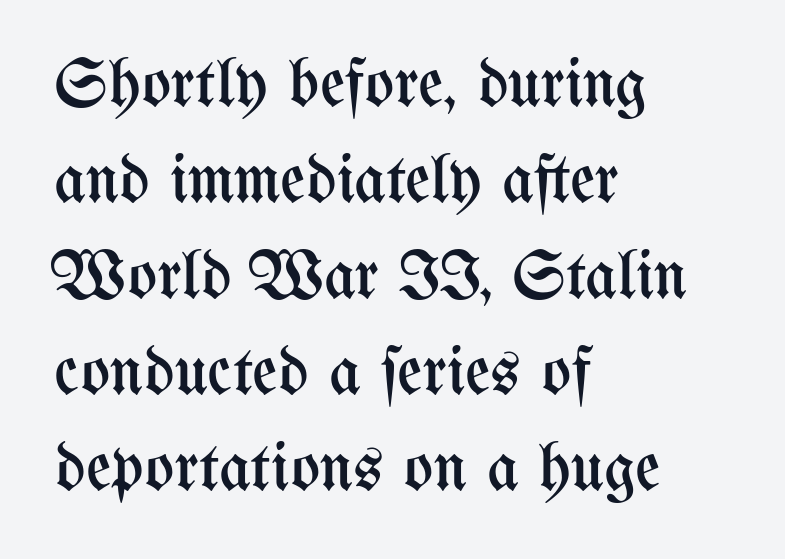
{"italic": "no", "bold": "no", "weight": "regular", "width": "condensed", "stroke_contrast": "medium", "x_height": "medium", "monospaced": "no", "underline": "no", "align": "left", "line_spacing": "normal", "line_spacing_ratio": 1.39, "letter_spacing": "normal", "letter_spacing_em": 0.0, "glyph_px": 69}
